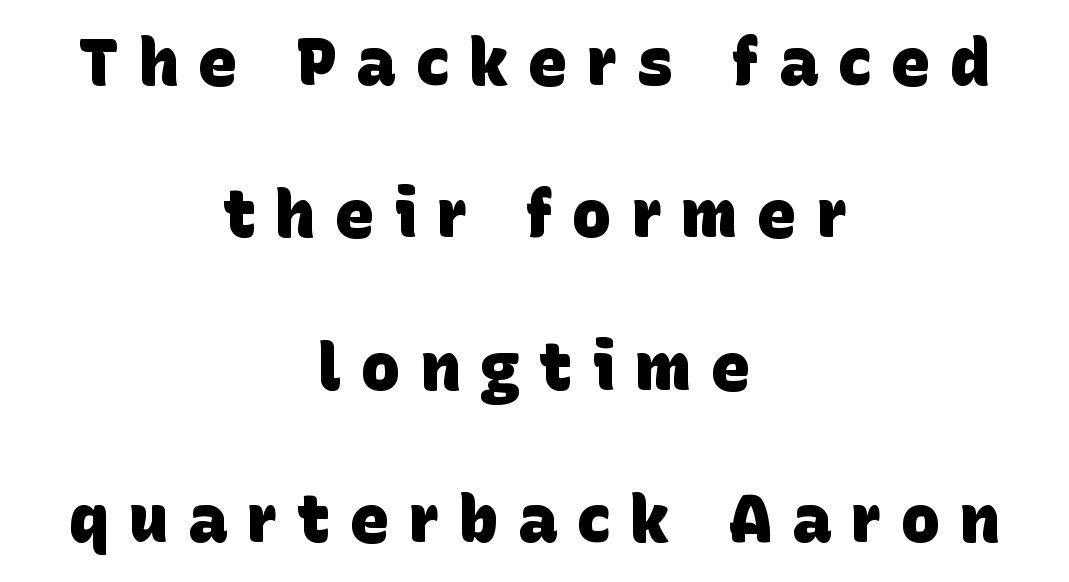
Letter spacing: wide. Casual observation: everything's sitting right in the middle. The passage shown is typed in a proportional face where columns would drift. Horizontal bands of white between lines are thick stripes.
